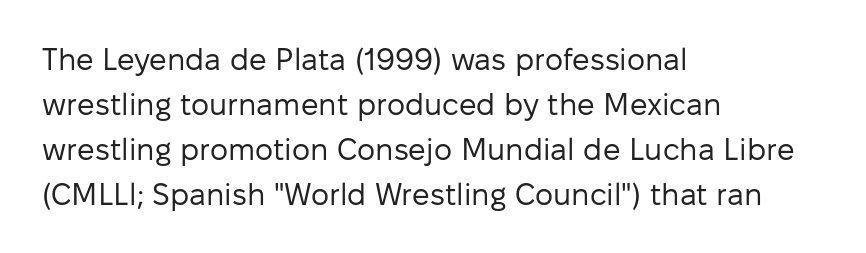
Casual observation: everything's shoved over to the left. The line texture is even and compact thanks to regular tracking. A bare baseline throughout the passage. Each letter's strokes conclude bluntly, with no projecting serifs. The letters advance in unequal steps, a hallmark of proportional type. Is the stroke heavy? The answer is a plain regular-or-lighter.
